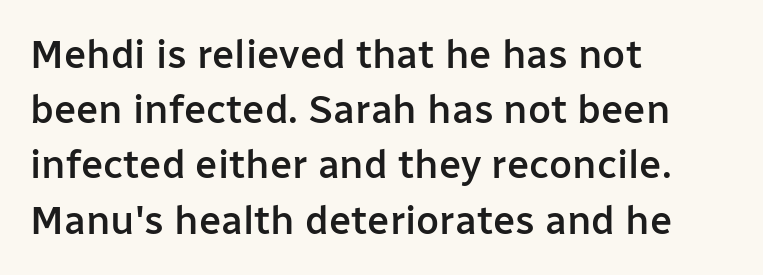
The paragraph has a hard left edge and a soft right edge. Set as a demibold, roughly 600 on the weight scale. You can tell it's not italic because the verticals are truly vertical. Each word holds together tightly as a unit, with standard inter-letter gaps.
